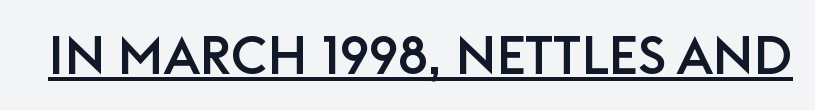
A typesetter would call this proportional, since set widths differ per character. What decoration does the sample have? An underline. Italic: no, the glyphs are upright roman. Look at the tracking — it's just the regular setting, nothing added. In terms of letterform style, serifs are entirely absent.
